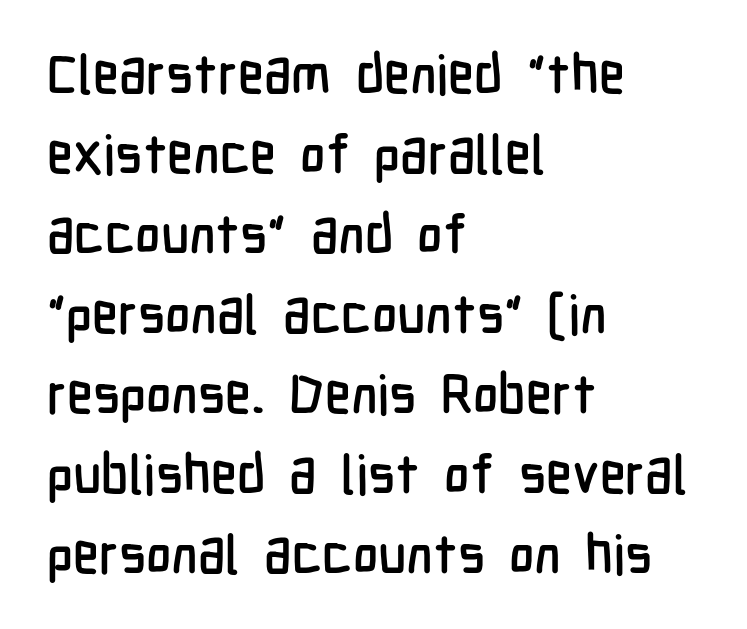
Quick note: interline space is typical. Tracking here is standard; glyphs follow each other at the usual distance. Caption: multi-line text, flush left, ragged right. Is this a fixed-width face? No — the glyphs have proportional, varying widths.
